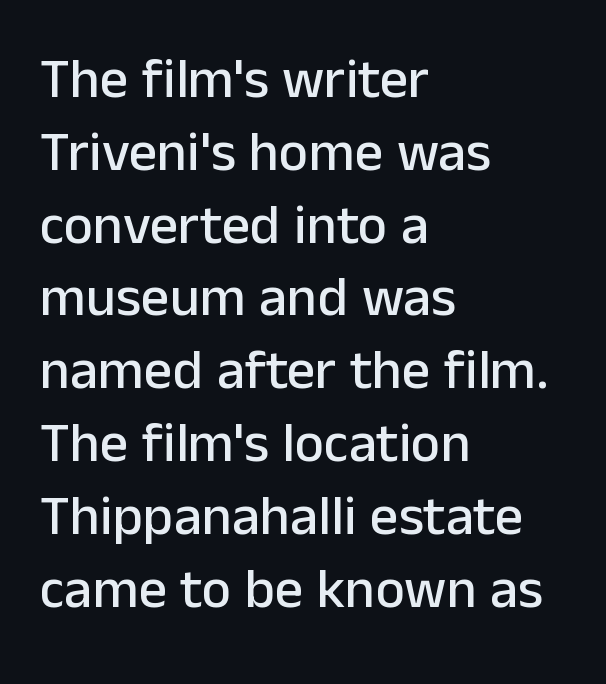
Q: Is the text italic (slanted)? A: No, it is upright.
Q: Is the typeface a serif or a sans-serif typeface? A: Sans-serif.
Q: Is the text underlined? A: No.
Q: How is the paragraph aligned? A: Left-aligned.
Q: Is the spacing between letters normal or unusually wide? A: Normal.
Q: Is the spacing between lines tight, normal or loose? A: Normal.
Q: Width (condensed, normal, or wide)? A: Normal.
Q: Stroke contrast? A: Low.
Q: x-height? A: Medium.
Q: Monospaced? A: No.
